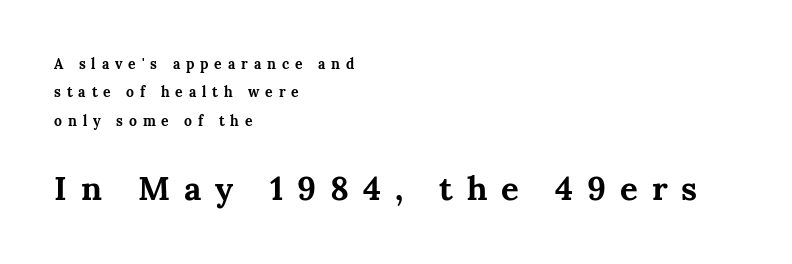
Q: Is the text bold? A: Yes.
Q: Is the text italic (slanted)? A: No, it is upright.
Q: Is the typeface a serif or a sans-serif typeface? A: Serif.
Q: Is the text underlined? A: No.
Q: How is the paragraph aligned? A: Left-aligned.
Q: Is the spacing between letters normal or unusually wide? A: Unusually wide.
Q: Is the spacing between lines tight, normal or loose? A: Loose.
Q: Which block of text is set in a larger size, the first (top) or the second (bottom)? A: The second (bottom) one.
Q: Width (condensed, normal, or wide)? A: Normal.
Q: Stroke contrast? A: Medium.
Q: x-height? A: Medium.
Q: Monospaced? A: No.
